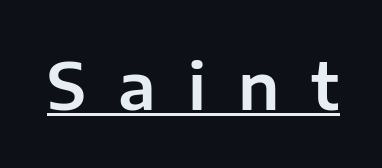
Q: Is the text italic (slanted)? A: No, it is upright.
Q: Is the typeface a serif or a sans-serif typeface? A: Sans-serif.
Q: Is the text underlined? A: Yes.
Q: Is the spacing between letters normal or unusually wide? A: Unusually wide.
Q: Width (condensed, normal, or wide)? A: Normal.
Q: Stroke contrast? A: Low.
Q: x-height? A: Medium.
Q: Monospaced? A: No.
